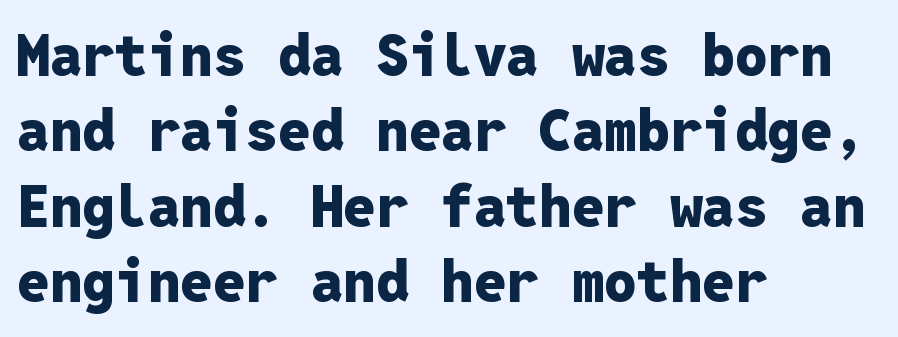
{"serif": "no", "italic": "no", "bold": "yes", "weight": "heavy", "width": "normal", "stroke_contrast": "low", "x_height": "medium", "monospaced": "yes", "underline": "no", "align": "left", "line_spacing": "normal", "line_spacing_ratio": 1.3, "letter_spacing": "normal", "letter_spacing_em": 0.0, "glyph_px": 58}
